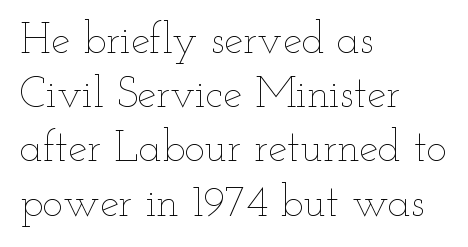
Q: Is the text bold? A: No.
Q: Is the text italic (slanted)? A: No, it is upright.
Q: Is the text underlined? A: No.
Q: How is the paragraph aligned? A: Left-aligned.
Q: Is the spacing between letters normal or unusually wide? A: Normal.
Q: Is the spacing between lines tight, normal or loose? A: Normal.
Q: Width (condensed, normal, or wide)? A: Wide.
Q: Stroke contrast? A: Low.
Q: x-height? A: Small.
Q: Monospaced? A: No.
